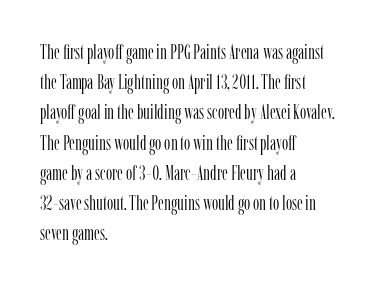
The image shows 20 px text type, upright; set left-aligned, normal line spacing (1.51x), normal letter spacing, not underlined.
